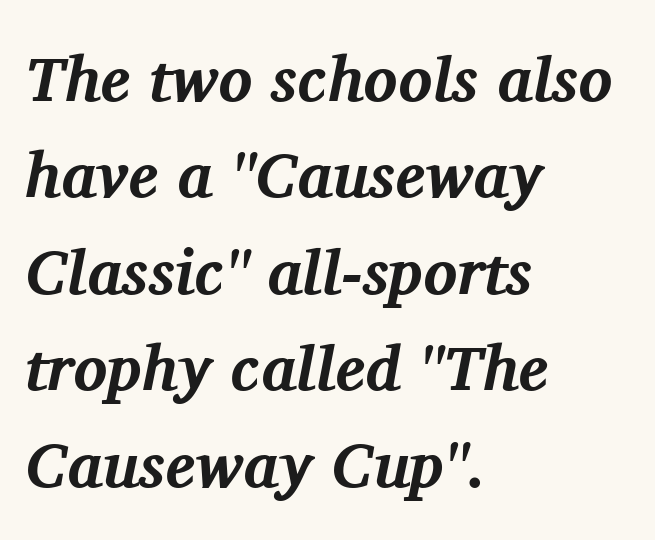
{"serif": "yes", "italic": "yes", "lean": "right", "slant_degrees": 11, "bold": "yes", "weight": "bold", "width": "normal", "stroke_contrast": "medium", "x_height": "medium", "monospaced": "no", "underline": "no", "align": "left", "line_spacing": "normal", "line_spacing_ratio": 1.53, "letter_spacing": "normal", "letter_spacing_em": 0.0, "glyph_px": 63}
